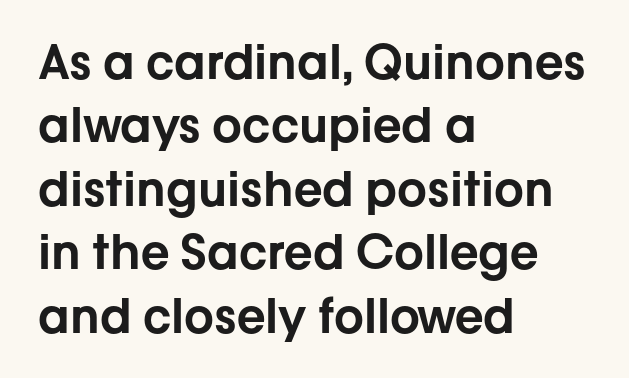
Q: Is the text italic (slanted)? A: No, it is upright.
Q: Is the typeface a serif or a sans-serif typeface? A: Sans-serif.
Q: Is the text underlined? A: No.
Q: How is the paragraph aligned? A: Left-aligned.
Q: Is the spacing between letters normal or unusually wide? A: Normal.
Q: Is the spacing between lines tight, normal or loose? A: Normal.
Q: Width (condensed, normal, or wide)? A: Normal.
Q: Stroke contrast? A: Low.
Q: x-height? A: Medium.
Q: Monospaced? A: No.
